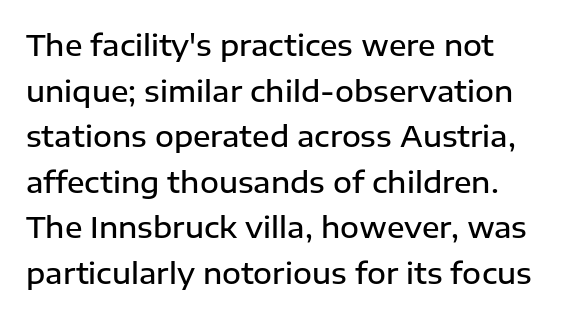
Has an underline been added? It has not. Character widths vary here, with narrow letters taking less room than wide ones. Italic? Not at all — the glyphs are vertical. Compared with typical body copy, the letter spacing here is the same. Stems and bowls a touch heavier than normal — semibold.
